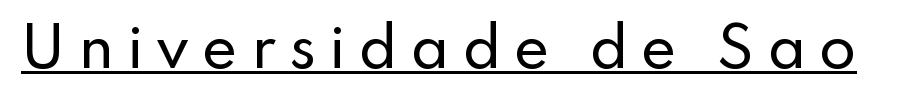
{"serif": "no", "italic": "no", "width": "normal", "stroke_contrast": "low", "x_height": "small", "monospaced": "no", "underline": "yes", "letter_spacing": "wide", "letter_spacing_em": 0.24, "glyph_px": 54}
